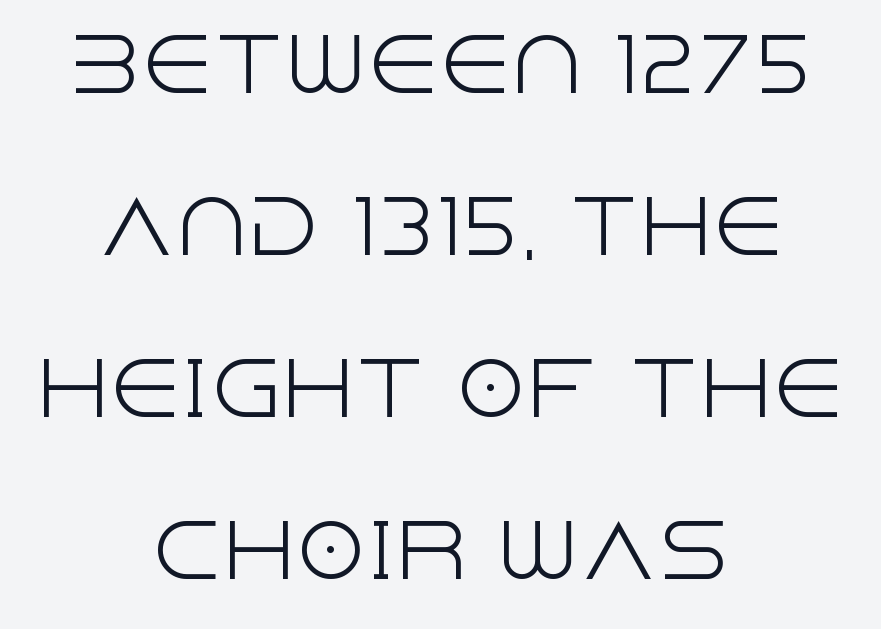
{"serif": "no", "italic": "no", "bold": "no", "weight": "light", "width": "normal", "x_height": "large", "monospaced": "no", "underline": "no", "align": "center", "line_spacing": "loose", "line_spacing_ratio": 2.25, "letter_spacing": "normal", "letter_spacing_em": 0.0, "glyph_px": 72}
